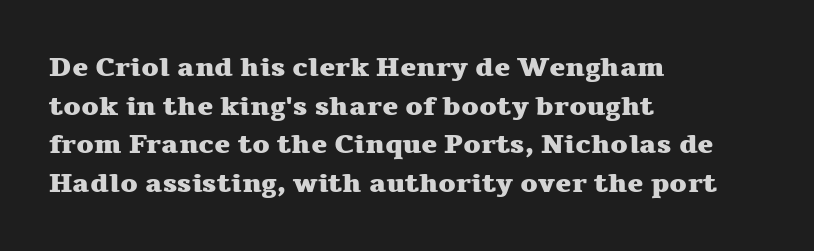
The image shows 27 px bold type, upright; set left-aligned, normal line spacing (1.43x), normal letter spacing, not underlined.
